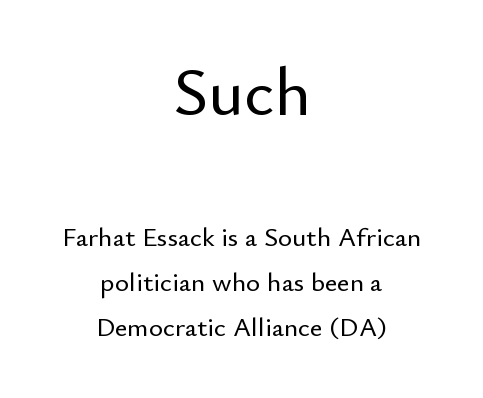
The image shows 68 px sans-serif type, upright; set centered, normal line spacing (1.67x), normal letter spacing, not underlined; the first (top) block is 2.52x larger; low stroke contrast and a small x-height.
